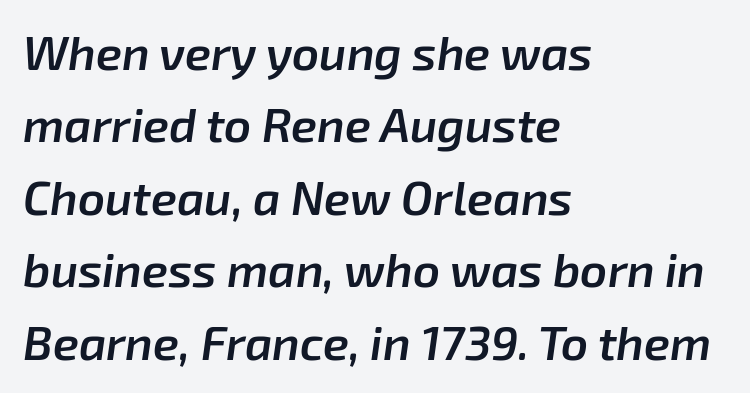
The image shows 47 px semibold type, italic (leaning right); set left-aligned, normal line spacing (1.54x), normal letter spacing, not underlined; low stroke contrast and a medium x-height.
